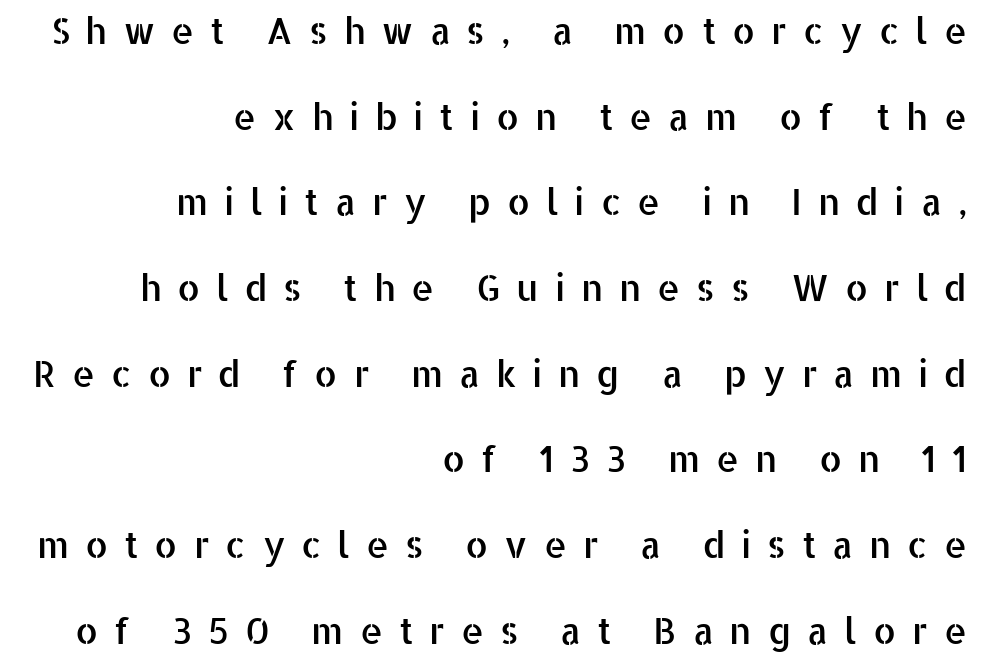
{"serif": "no", "italic": "no", "width": "normal", "stroke_contrast": "low", "x_height": "medium", "monospaced": "no", "underline": "no", "align": "right", "line_spacing": "loose", "line_spacing_ratio": 2.38, "letter_spacing": "wide", "letter_spacing_em": 0.44, "glyph_px": 36}
